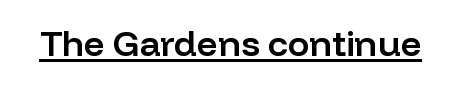
Each letter keeps its own natural width here, so spacing adapts to shape. Every letter is mildly thick-stroked: semibold rather than bold. Is the letter spacing exaggerated? No — it looks like the ordinary default. Underlining? Definitely there. Serifs: no, the terminals of the letterforms are clean. Italic: no, the glyphs are upright roman.
